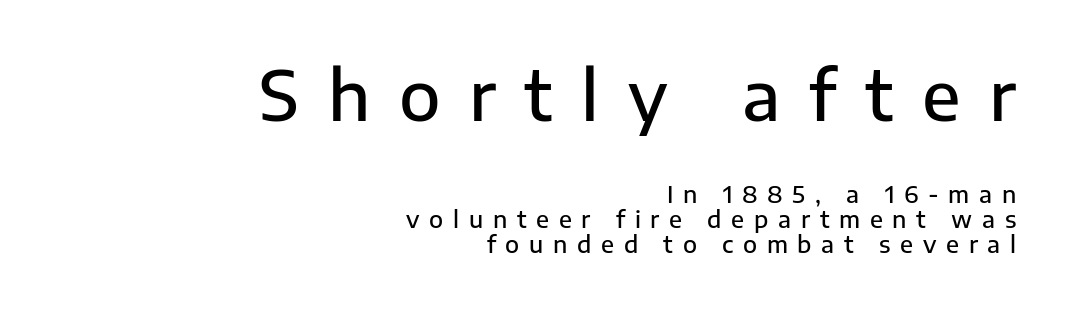
The image shows 68 px semibold sans-serif type, upright; set right-aligned, tight line spacing (1.09x), unusually wide letter spacing (+0.42 em), not underlined; the first (top) block is 2.96x larger; low stroke contrast and a medium x-height.
